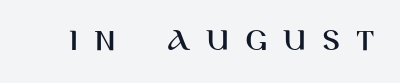
Q: Is the text italic (slanted)? A: No, it is upright.
Q: Is the typeface a serif or a sans-serif typeface? A: Sans-serif.
Q: Is the text underlined? A: No.
Q: Is the spacing between letters normal or unusually wide? A: Unusually wide.
Q: Width (condensed, normal, or wide)? A: Normal.
Q: Stroke contrast? A: High.
Q: x-height? A: Large.
Q: Monospaced? A: No.
